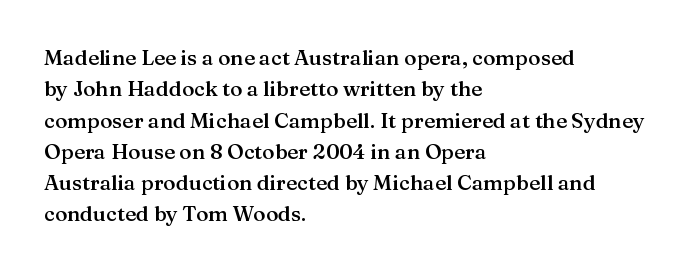
{"italic": "no", "bold": "semi", "underline": "no", "align": "left", "line_spacing": "normal", "line_spacing_ratio": 1.49, "letter_spacing": "normal", "letter_spacing_em": 0.0, "glyph_px": 21}
